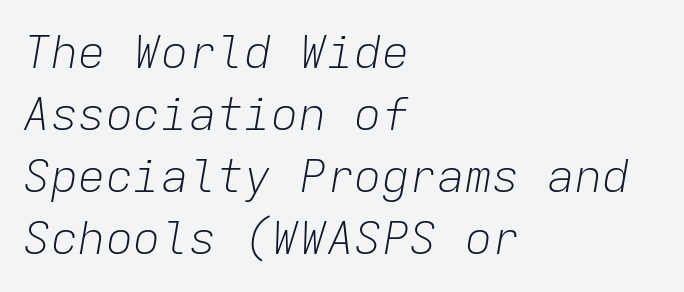
Q: Is the text bold? A: No.
Q: Is the text italic (slanted)? A: Yes, it leans right by about 9 degrees.
Q: Is the text underlined? A: No.
Q: How is the paragraph aligned? A: Left-aligned.
Q: Is the spacing between letters normal or unusually wide? A: Normal.
Q: Is the spacing between lines tight, normal or loose? A: Normal.
Q: Width (condensed, normal, or wide)? A: Normal.
Q: Stroke contrast? A: Low.
Q: x-height? A: Medium.
Q: Monospaced? A: Yes.
